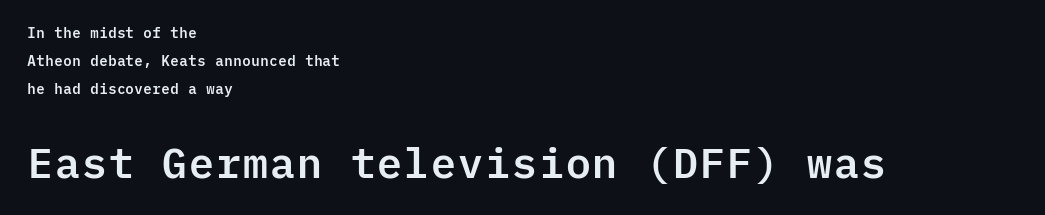
Vertically, the passage feels expansive, rows floating well apart. This sample is left-justified, so line endings fall wherever the words run out. Look at the tracking — it's just the regular setting, nothing added. This sample uses an upright cut, with every glyph sitting square on the baseline. The face used here is monospaced, like something from a code editor. Any mark beneath the type? The region is blank.
